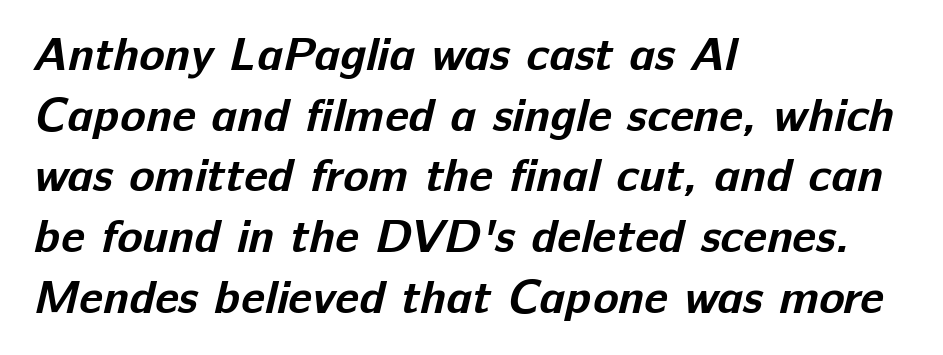
The image shows 47 px bold sans-serif type; set left-aligned, normal line spacing (1.29x), normal letter spacing, not underlined; low stroke contrast and a medium x-height.
